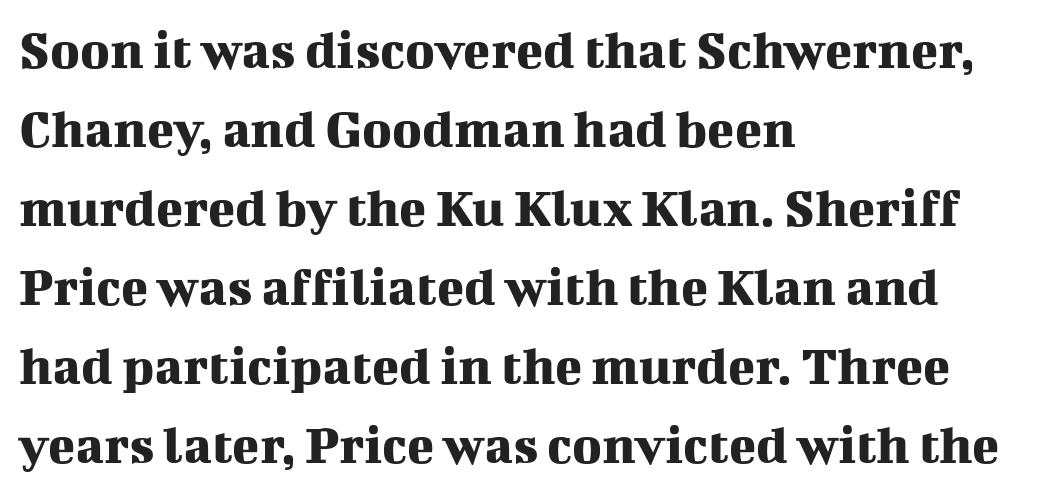
The passage shown is typeset with a serif family. Descenders are the only things crossing below the line. Honestly, the row spacing looks completely unremarkable. Words appear dense and cohesive because spacing is normal. Character widths vary here, with narrow letters taking less room than wide ones.
